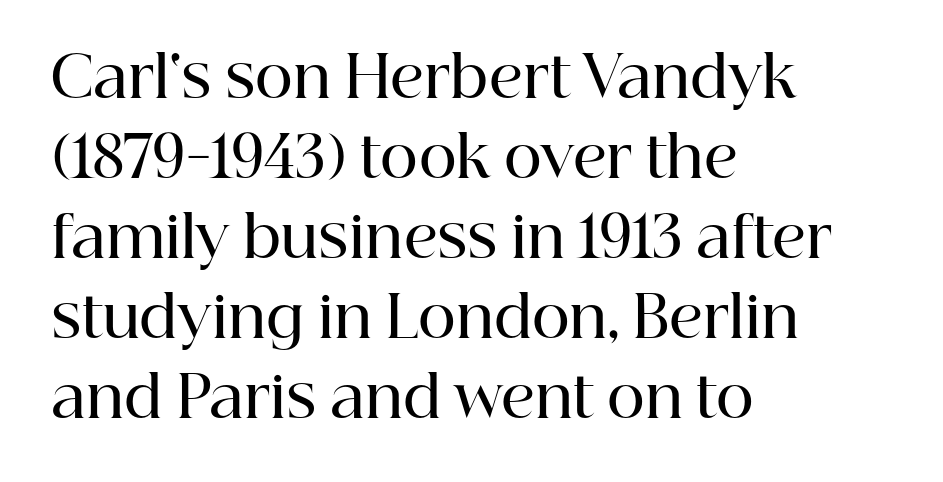
The image shows 58 px semibold serif type, upright; set left-aligned, normal line spacing (1.38x), normal letter spacing, not underlined; high stroke contrast and a medium x-height.
